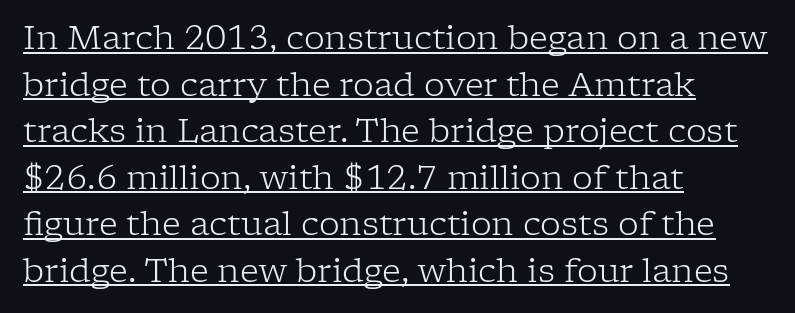
{"serif": "yes", "italic": "no", "bold": "no", "weight": "light", "width": "normal", "stroke_contrast": "low", "x_height": "medium", "monospaced": "no", "underline": "yes", "align": "left", "line_spacing": "normal", "line_spacing_ratio": 1.41, "letter_spacing": "normal", "letter_spacing_em": 0.0, "glyph_px": 33}
